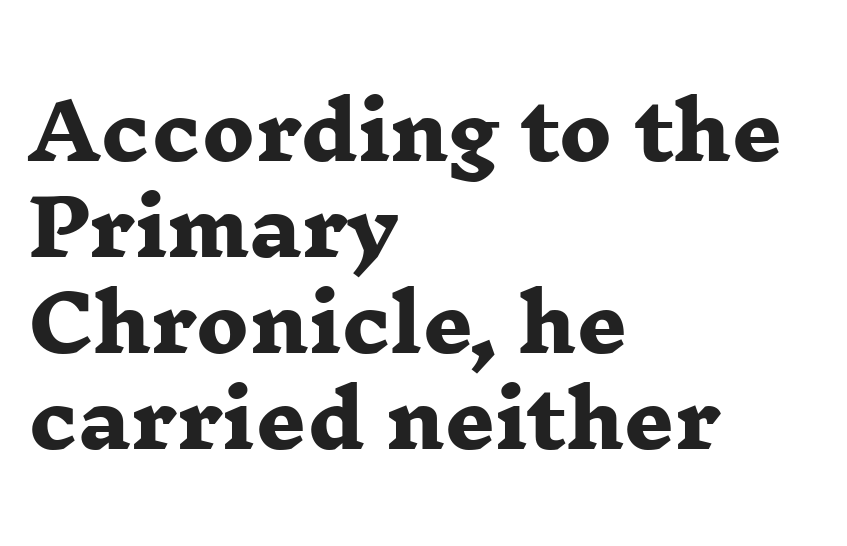
Q: Is the text bold? A: Yes.
Q: Is the typeface a serif or a sans-serif typeface? A: Serif.
Q: Is the text underlined? A: No.
Q: How is the paragraph aligned? A: Left-aligned.
Q: Is the spacing between letters normal or unusually wide? A: Normal.
Q: Width (condensed, normal, or wide)? A: Wide.
Q: Stroke contrast? A: Low.
Q: x-height? A: Medium.
Q: Monospaced? A: No.
